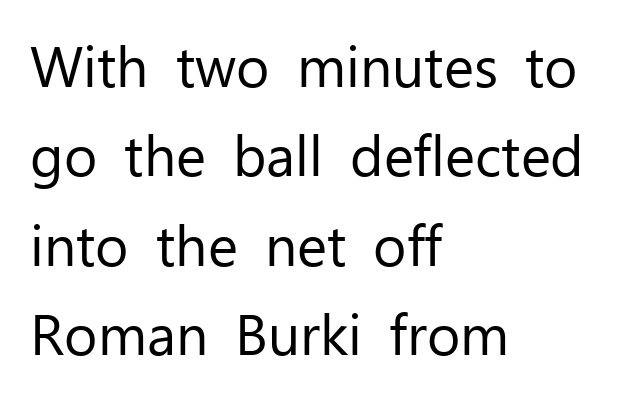
{"serif": "no", "italic": "no", "bold": "no", "weight": "regular", "width": "normal", "stroke_contrast": "low", "x_height": "medium", "monospaced": "no", "underline": "no", "align": "left", "line_spacing": "normal", "line_spacing_ratio": 1.57, "letter_spacing": "normal", "letter_spacing_em": 0.0, "glyph_px": 57}
